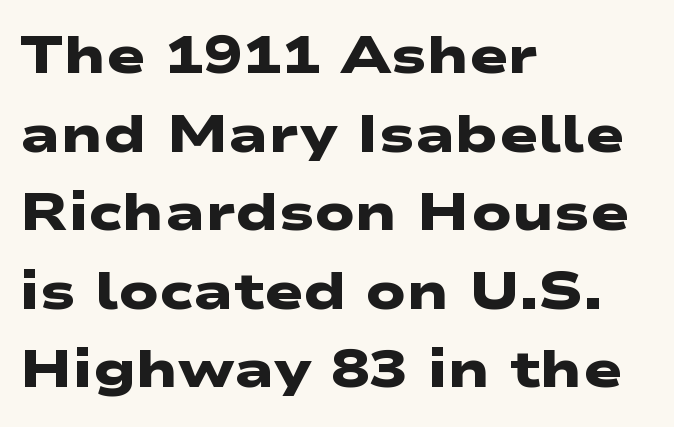
The image shows 52 px heavy, wide sans-serif type; set left-aligned, normal line spacing (1.51x), normal letter spacing, not underlined; low stroke contrast and a medium x-height.
